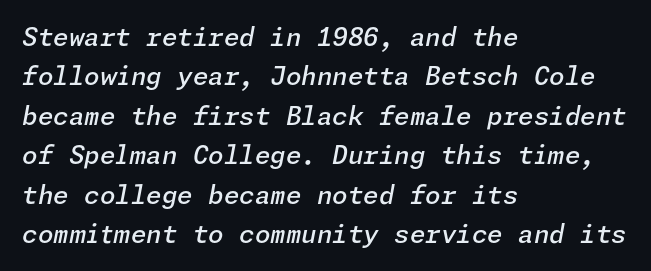
{"italic": "yes", "lean": "right", "slant_degrees": 11, "bold": "semi", "underline": "no", "align": "left", "line_spacing": "normal", "line_spacing_ratio": 1.58, "letter_spacing": "normal", "letter_spacing_em": 0.0, "glyph_px": 25}
